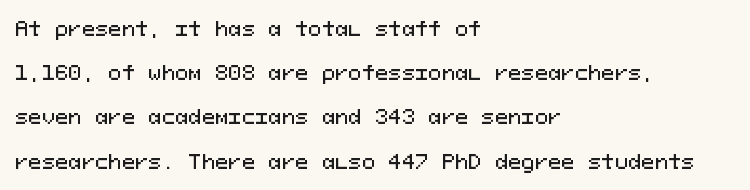
How are the letters spaced? Ordinarily, with no added tracking. Letters rest on an invisible, unmarked baseline. Short and long lines alike share a common starting point at left. If you measured baseline to baseline, you'd find a long distance.
